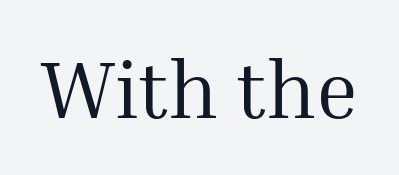
Q: Is the text bold? A: No.
Q: Is the text italic (slanted)? A: No, it is upright.
Q: Is the typeface a serif or a sans-serif typeface? A: Serif.
Q: Is the text underlined? A: No.
Q: Is the spacing between letters normal or unusually wide? A: Normal.
Q: Width (condensed, normal, or wide)? A: Normal.
Q: Stroke contrast? A: Medium.
Q: x-height? A: Medium.
Q: Monospaced? A: No.
